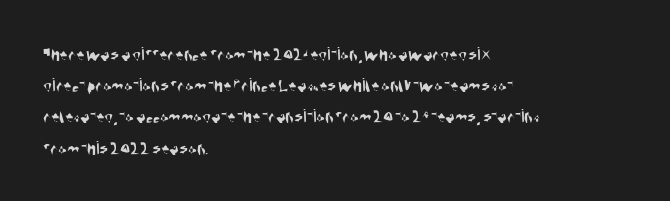
{"underline": "no", "align": "left", "line_spacing": "normal", "line_spacing_ratio": 1.56, "letter_spacing": "normal", "letter_spacing_em": 0.0, "glyph_px": 20}
